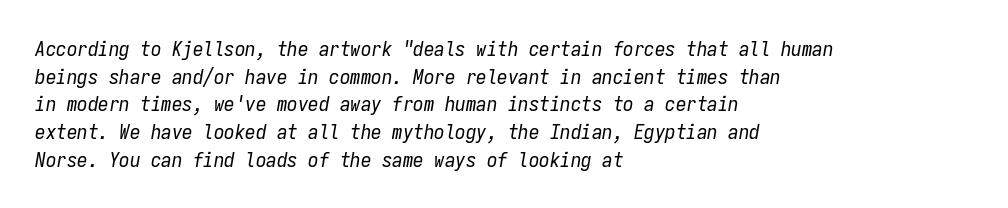
{"italic": "yes", "lean": "right", "slant_degrees": 9, "bold": "no", "underline": "no", "align": "left", "line_spacing": "normal", "line_spacing_ratio": 1.32, "letter_spacing": "normal", "letter_spacing_em": 0.0, "glyph_px": 21}
